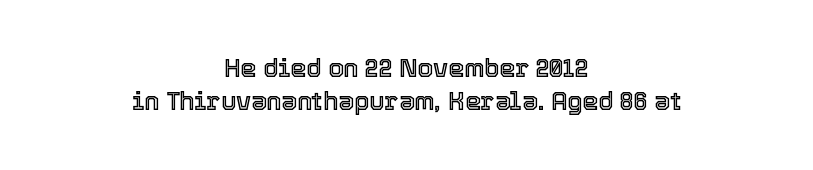
The image shows 25 px text type, upright; set centered, normal line spacing (1.34x), normal letter spacing, not underlined.
